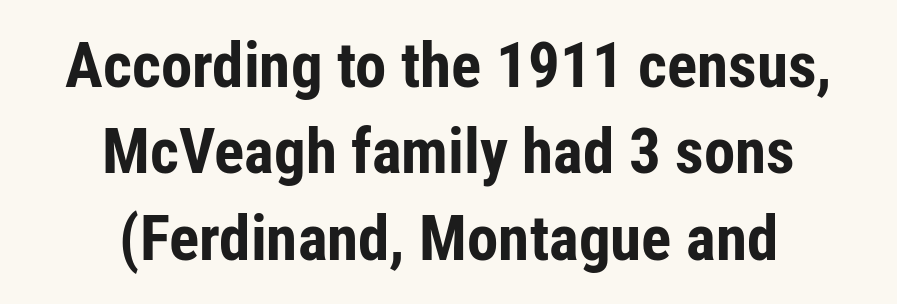
The glyphs are unaccompanied by any horizontal stroke below them. I'd describe the lettering as bold — thick and assertive. Leftover space on each line is divided equally before and after the words. This sample has the flowing, uneven cadence of proportional lettering. This is sans-serif lettering, the kind often seen on screens and signage. Inter-character spacing is left at the font's built-in metrics.
